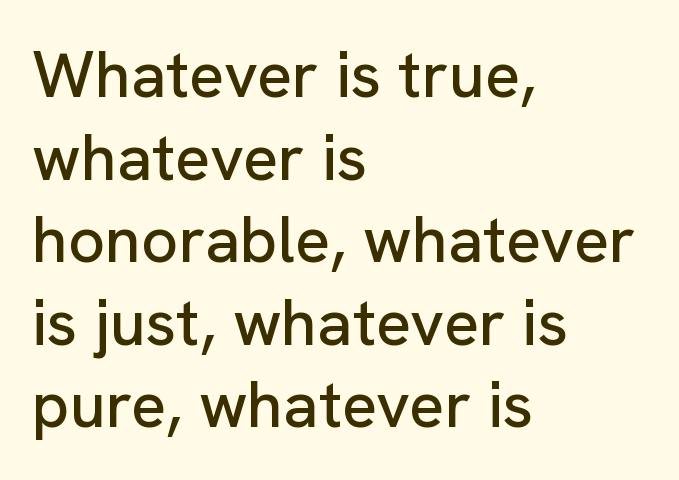
The image shows 65 px sans-serif type, upright; set left-aligned, normal line spacing (1.27x), normal letter spacing, not underlined; low stroke contrast and a medium x-height.
